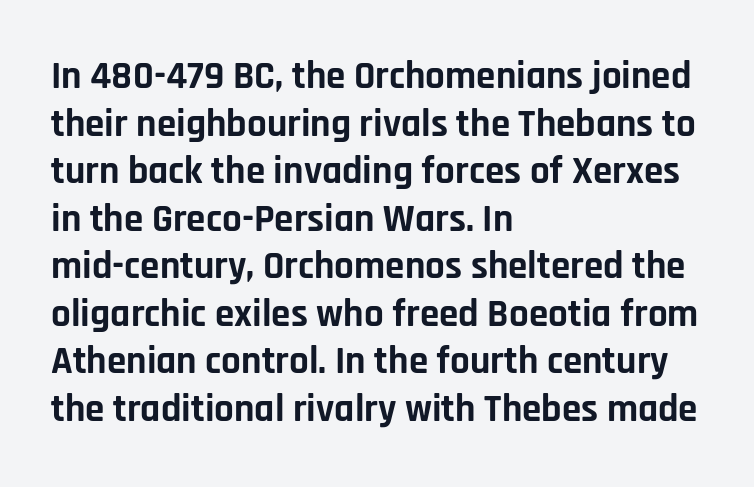
Q: Is the text bold? A: Yes.
Q: Is the text italic (slanted)? A: No, it is upright.
Q: Is the typeface a serif or a sans-serif typeface? A: Sans-serif.
Q: Is the text underlined? A: No.
Q: How is the paragraph aligned? A: Left-aligned.
Q: Is the spacing between letters normal or unusually wide? A: Normal.
Q: Width (condensed, normal, or wide)? A: Normal.
Q: Stroke contrast? A: Low.
Q: x-height? A: Large.
Q: Monospaced? A: No.
